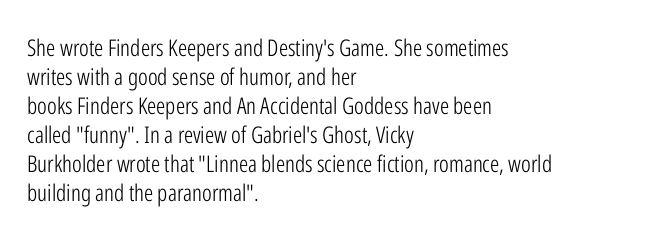
The image shows 23 px text type, upright; set left-aligned, normal line spacing (1.26x), normal letter spacing, not underlined.
